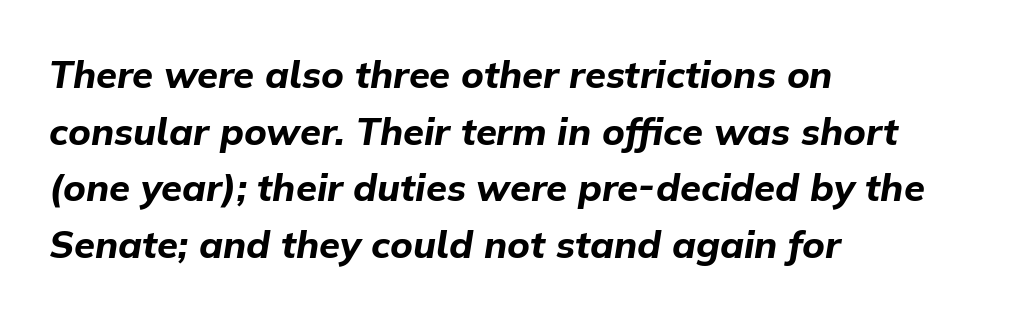
The image shows 38 px bold type, italic (leaning right); set left-aligned, normal line spacing (1.49x), normal letter spacing, not underlined; low stroke contrast and a medium x-height.
